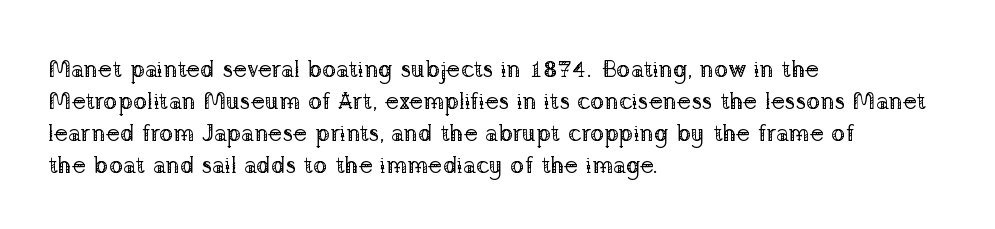
A bare baseline throughout the passage. Does the lettering tilt? It doesn't — this is upright. Leftover space on each line is placed entirely after the last word. Regarding leading, the lines here are spaced in the standard way. Inter-character spacing is left at the font's built-in metrics. Compared with a typical body face, this is equally light or lighter still.
